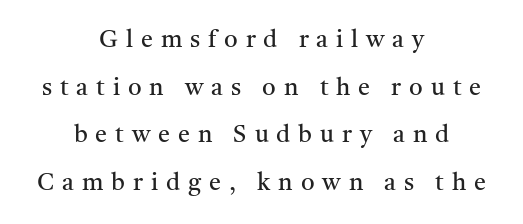
The letterforms sit at book weight or below. The zone under the glyphs is completely vacant. Notice the wide empty band between every row — that's loose leading. Short and long lines alike share a common midpoint.
